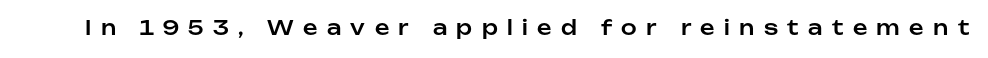
Q: Is the text italic (slanted)? A: No, it is upright.
Q: Is the text underlined? A: No.
Q: Is the spacing between letters normal or unusually wide? A: Unusually wide.
